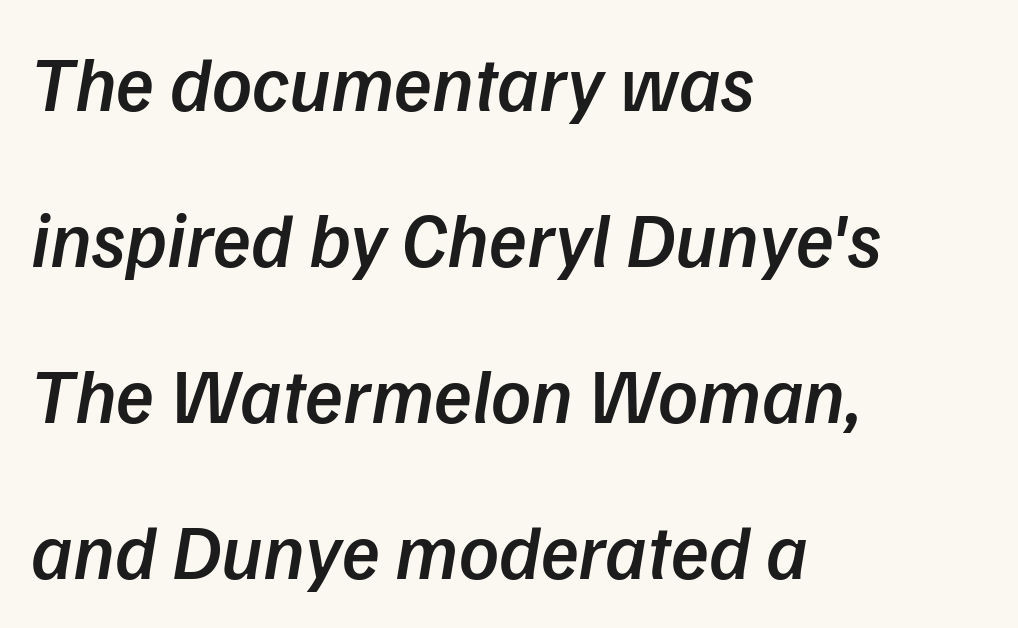
What's the leading like? Stretched, with rows far apart. Stems and bowls a touch heavier than normal — semibold. No extra tracking has been applied to these lines. The face used here has a pronounced slope to its letters. Spacing verdict: proportional, widths tailored to each character. Which margin do the lines hug? The left one — the right edge is uneven.
